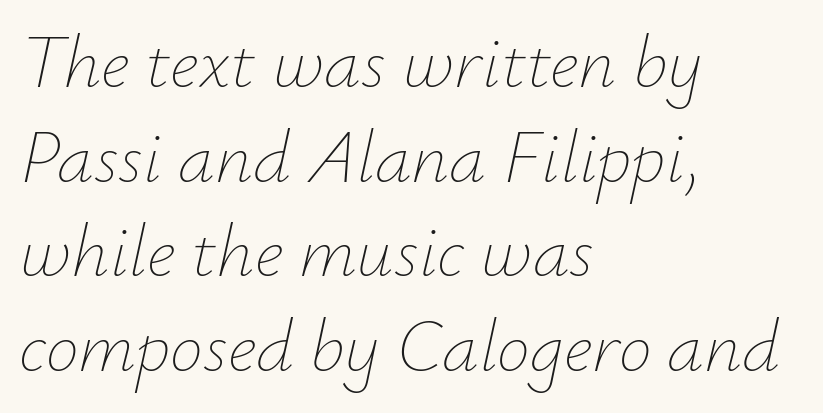
The image shows 74 px thin type, italic (leaning right); set left-aligned, normal line spacing (1.28x), normal letter spacing, not underlined; low stroke contrast and a small x-height.
